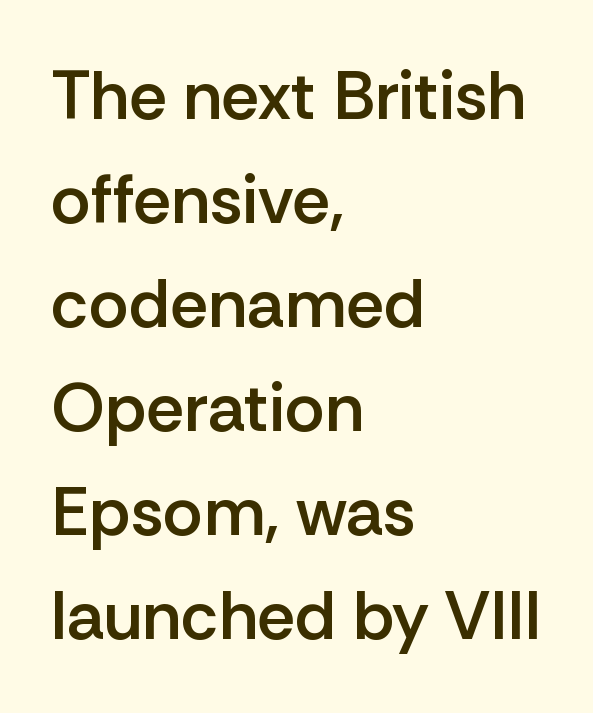
Typographically, this falls in the sans-serif category. The passage shown stacks its lines at a standard gap. The passage shown is not underscored anywhere. The face used here is a semibold: visibly heavier than regular, lighter than bold. This sample has the flowing, uneven cadence of proportional lettering.
